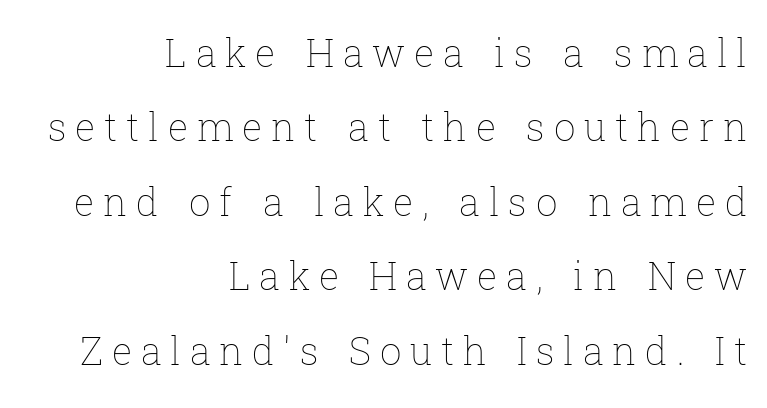
Q: Is the text bold? A: No.
Q: Is the text italic (slanted)? A: No, it is upright.
Q: Is the text underlined? A: No.
Q: How is the paragraph aligned? A: Right-aligned.
Q: Is the spacing between letters normal or unusually wide? A: Unusually wide.
Q: Is the spacing between lines tight, normal or loose? A: Loose.
Q: Width (condensed, normal, or wide)? A: Normal.
Q: Stroke contrast? A: Low.
Q: x-height? A: Medium.
Q: Monospaced? A: No.
